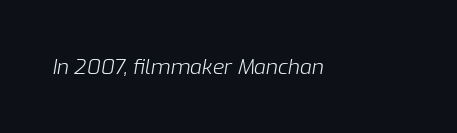
The image shows 21 px text type, italic (leaning right); set normal letter spacing, not underlined.
